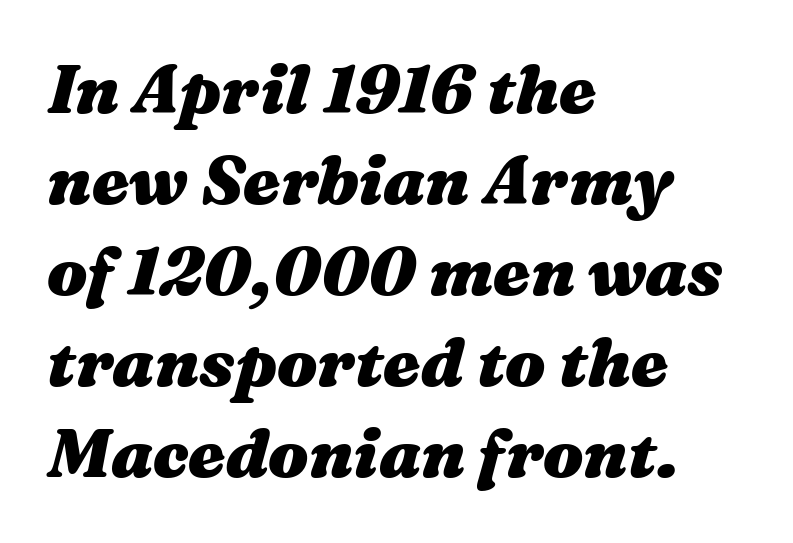
The image shows 67 px heavy, wide type, italic (leaning right); set left-aligned, normal line spacing (1.36x), normal letter spacing, not underlined; medium stroke contrast and a medium x-height.
